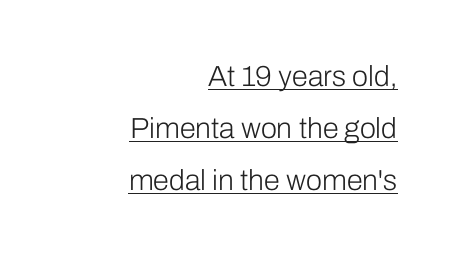
In designer terms, the underline attribute is active on this setting. A sans-serif font was chosen for this passage. Alignment: flush right. The weight tops out at a normal text grade. The lettering stays uniformly vertical, giving the passage a roman look. Is the letter spacing exaggerated? No — it looks like the ordinary default.
